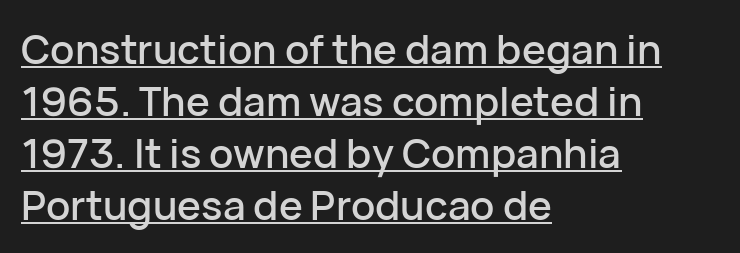
The image shows 40 px sans-serif type, upright; set left-aligned, normal line spacing (1.3x), normal letter spacing, underlined; low stroke contrast and a medium x-height.
